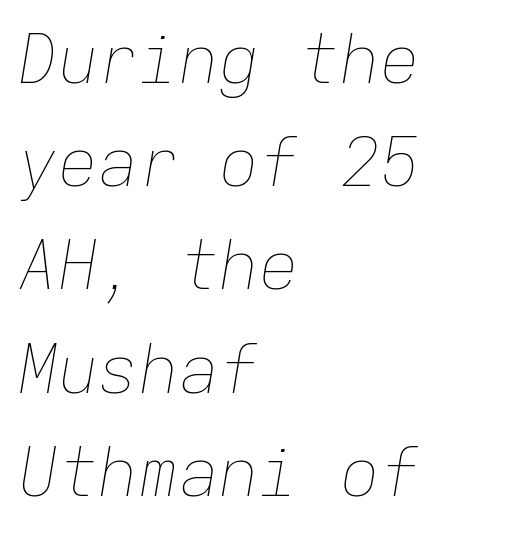
Q: Is the text bold? A: No.
Q: Is the text italic (slanted)? A: Yes, it leans right by about 9 degrees.
Q: Is the text underlined? A: No.
Q: How is the paragraph aligned? A: Left-aligned.
Q: Is the spacing between letters normal or unusually wide? A: Normal.
Q: Is the spacing between lines tight, normal or loose? A: Normal.
Q: Width (condensed, normal, or wide)? A: Normal.
Q: Stroke contrast? A: Low.
Q: x-height? A: Medium.
Q: Monospaced? A: Yes.
